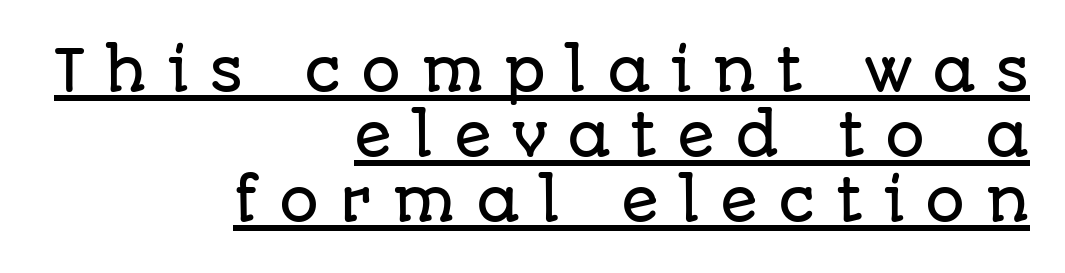
{"serif": "no", "italic": "no", "width": "normal", "stroke_contrast": "low", "x_height": "large", "monospaced": "no", "underline": "yes", "align": "right", "line_spacing_ratio": 1.16, "letter_spacing": "wide", "letter_spacing_em": 0.35, "glyph_px": 56}
